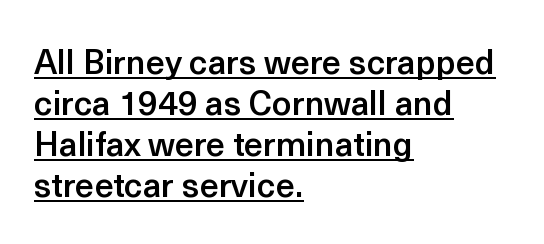
The image shows 34 px semibold sans-serif type, upright; set left-aligned, line spacing 1.21x, normal letter spacing, underlined; a medium x-height.
